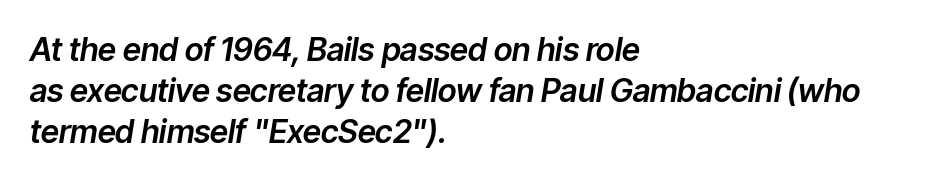
Layout note: lines flush left. Compared with typical body copy, the letter spacing here is the same. Is this a fixed-width face? No — the glyphs have proportional, varying widths. Any mark beneath the type? The region is blank.
